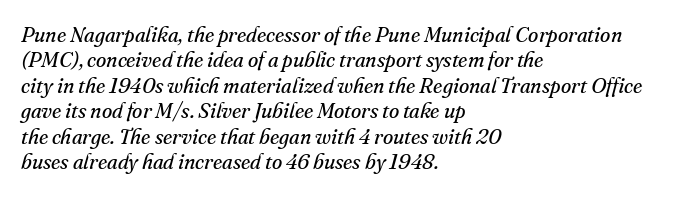
{"italic": "yes", "lean": "right", "slant_degrees": 16, "bold": "no", "underline": "no", "align": "left", "line_spacing_ratio": 1.21, "letter_spacing": "normal", "letter_spacing_em": 0.0, "glyph_px": 21}
